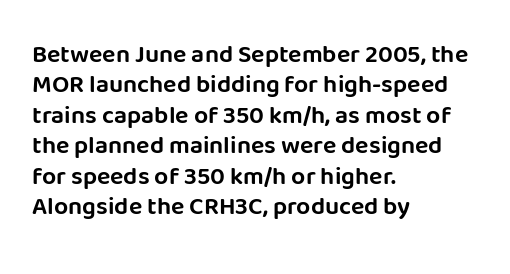
The typography opts for an upright posture over an oblique one. The letterforms sit shoulder to shoulder at normal distance. Compared with a centered layout, this one pins lines to the left instead. Descenders are the only things crossing below the line.
